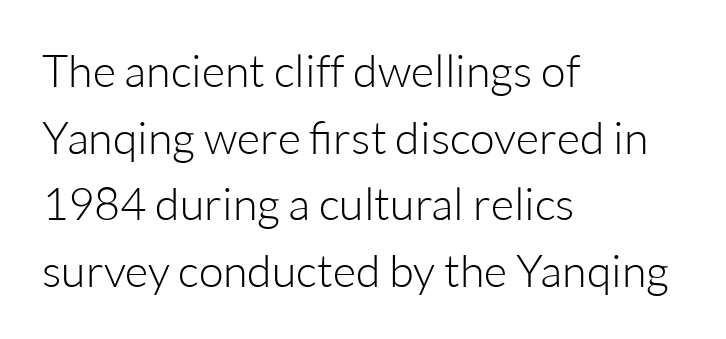
The image shows 45 px light sans-serif type, upright; set left-aligned, normal line spacing (1.48x), normal letter spacing, not underlined; low stroke contrast and a medium x-height.
